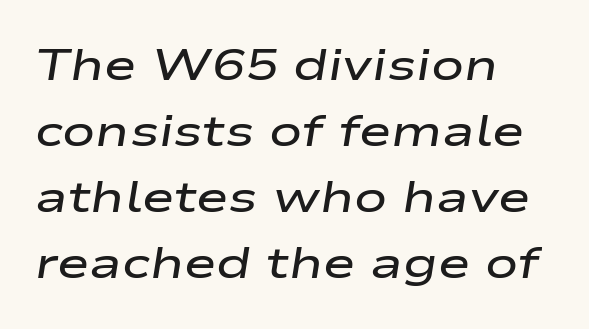
{"italic": "yes", "lean": "right", "slant_degrees": 9, "bold": "semi", "weight": "semibold", "width": "wide", "stroke_contrast": "low", "x_height": "medium", "monospaced": "no", "underline": "no", "align": "left", "line_spacing": "normal", "line_spacing_ratio": 1.5, "letter_spacing": "normal", "letter_spacing_em": 0.0, "glyph_px": 44}
